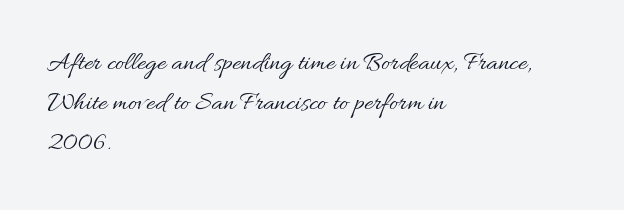
The image shows 27 px text type; set left-aligned, normal line spacing (1.49x), normal letter spacing, not underlined.
